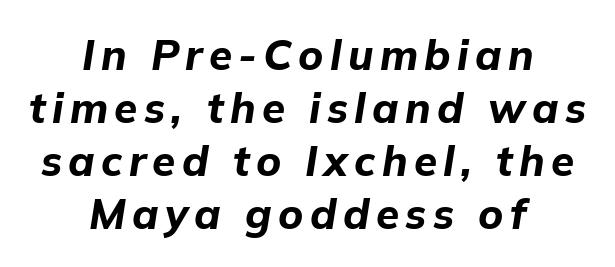
Each row of text sits above clean, open space. Typographic density is high because the face is bold. When letters slant like this, we call the style italic. Spacing verdict: proportional, widths tailored to each character.
